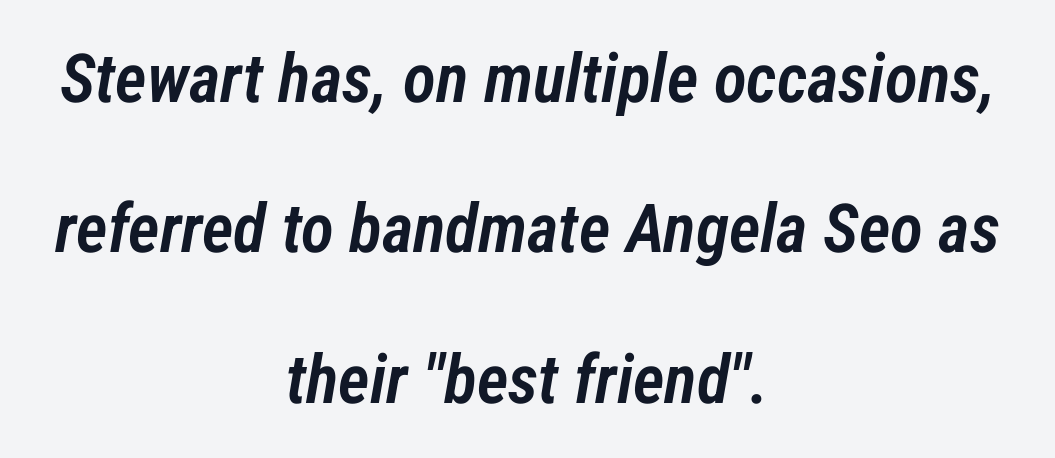
The image shows 68 px semibold, condensed type, italic (leaning right); set centered, loose line spacing (2.21x), normal letter spacing, not underlined; low stroke contrast and a medium x-height.
